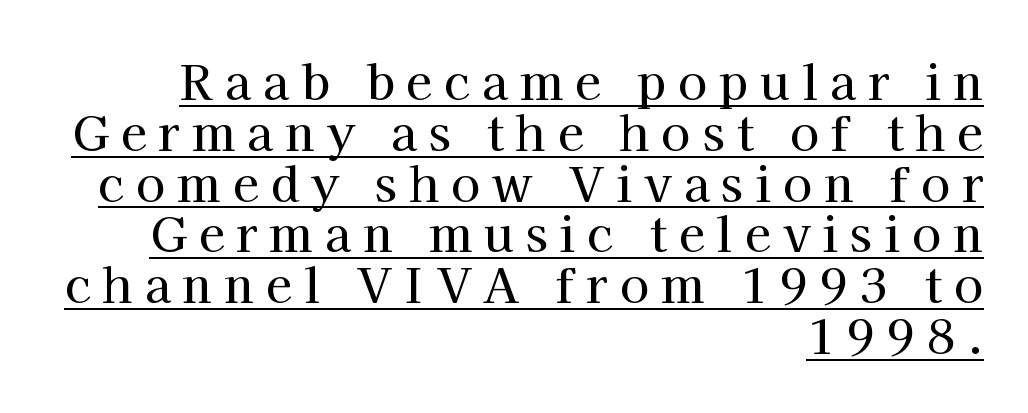
Ordinary non-slanted type is in use. Glyph-to-glyph distance is far greater than everyday printed text. Here the designer chose a conventional face with non-uniform glyph widths. Where is the straight margin? On the right.
